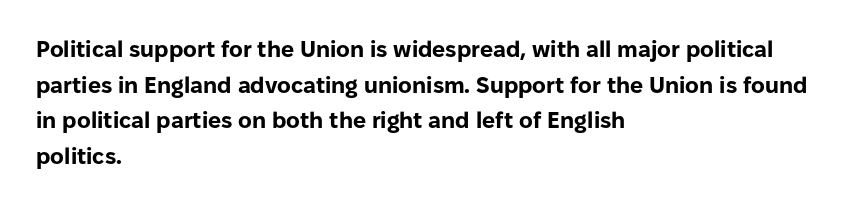
{"italic": "no", "bold": "yes", "underline": "no", "align": "left", "line_spacing": "normal", "line_spacing_ratio": 1.55, "letter_spacing": "normal", "letter_spacing_em": 0.0, "glyph_px": 23}
